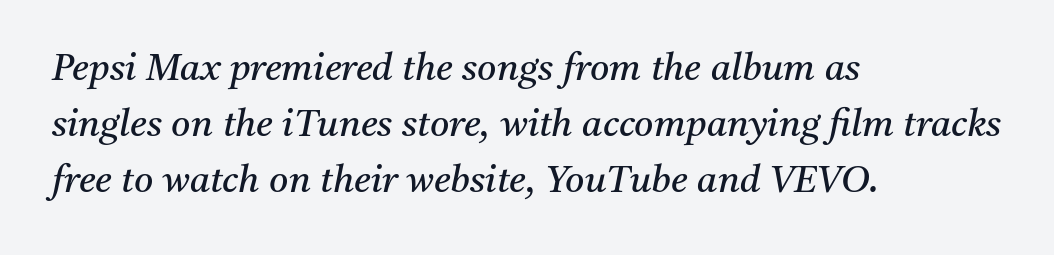
In CSS terms this would be text-align: left. How would I describe the line gaps? Plain and ordinary. This sample uses a serif face. Looks like regular typesetting: each glyph gets only the width it needs. Stems here are at most as thick as an everyday book face.
